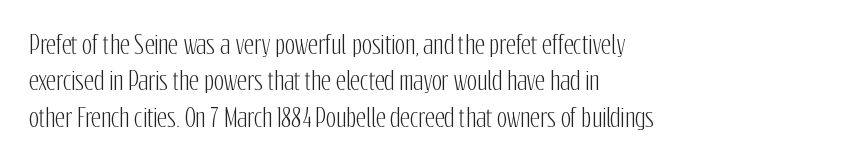
{"italic": "no", "underline": "no", "align": "left", "line_spacing": "normal", "line_spacing_ratio": 1.52, "letter_spacing": "normal", "letter_spacing_em": 0.0, "glyph_px": 24}
